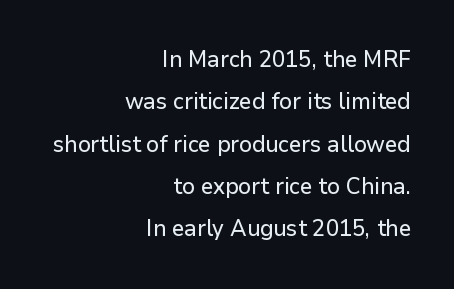
Characters remain perfectly vertical along every line. Students, note that the glyphs here touch the page at normal intervals. The space beneath each line is pristine and unruled. Typeset ragged left — the right edge is the straight one.
